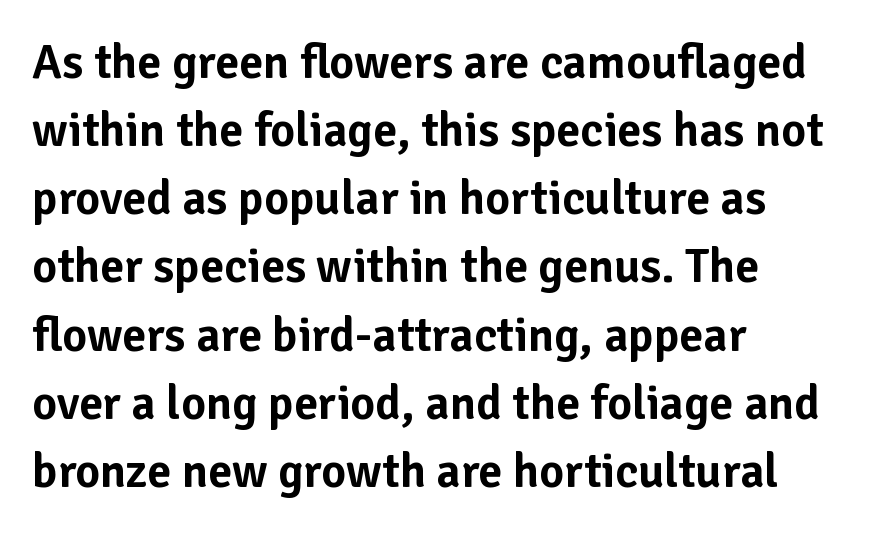
Examine the stroke ends and you'll find no serifs. Vertical spacing — default. A typesetter would call this proportional, since set widths differ per character. There is no visible air inserted between adjacent glyphs. Just letters on the line, the space beneath them empty. In terms of posture, this sample is upright.
